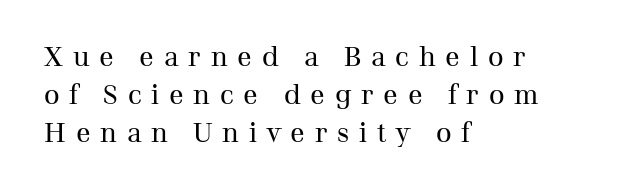
The image shows 27 px text type, upright; set left-aligned, normal line spacing (1.41x), unusually wide letter spacing (+0.36 em), not underlined.
